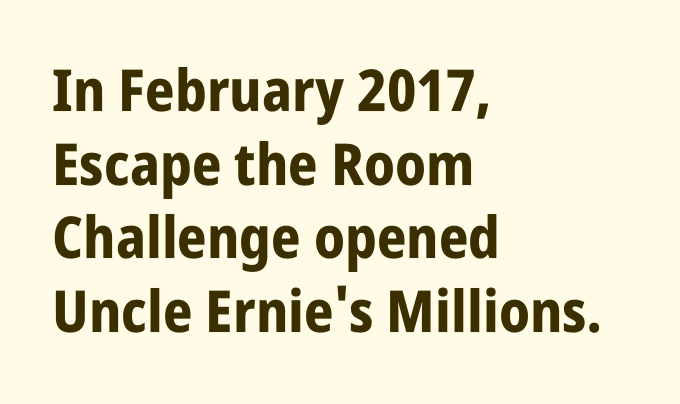
A clean baseline with only descenders dipping below it. Think of a printed novel: that variable character pitch is what you see here. The horizontal fit of the characters is conventional and even. The block of text has a typical density, with ordinary space between rows.
